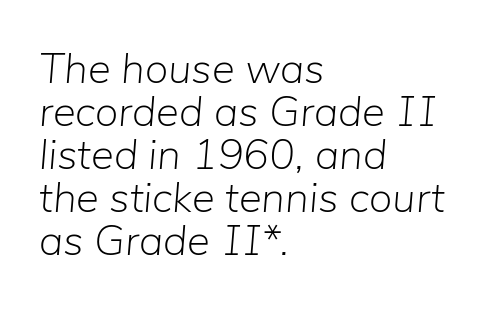
Horizontal alignment here is leftward, the default for most running prose. Rows of type sit shoulder to shoulder in the vertical direction. Looking at the ascenders, they clearly lean. Note the varied advance widths — an 'i' is clearly narrower than an 'm'. The string is rendered with underlining switched off. How are the letters spaced? Ordinarily, with no added tracking.
